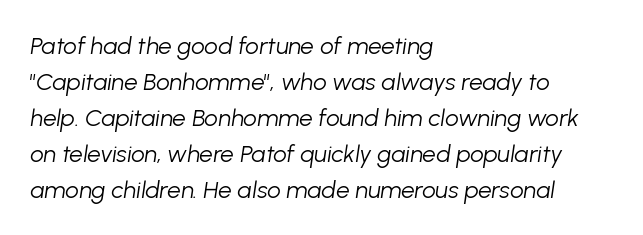
{"italic": "yes", "lean": "right", "slant_degrees": 8, "bold": "no", "underline": "no", "align": "left", "line_spacing": "normal", "line_spacing_ratio": 1.5, "letter_spacing": "normal", "letter_spacing_em": 0.0, "glyph_px": 24}
